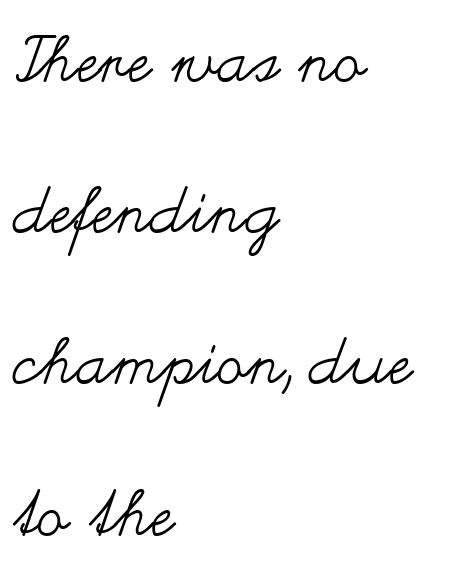
The image shows 63 px regular-weight, wide type; set left-aligned, loose line spacing (2.4x), normal letter spacing, not underlined; medium stroke contrast and a small x-height.
